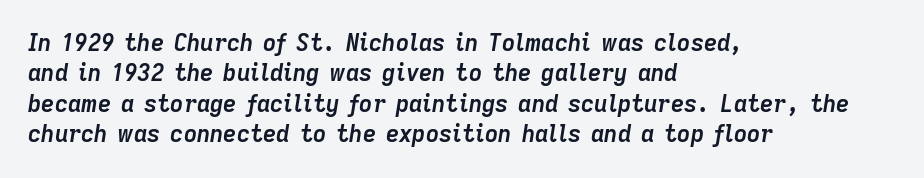
The image shows 23 px bold type, italic (leaning right); set left-aligned, normal line spacing (1.32x), normal letter spacing, not underlined.
